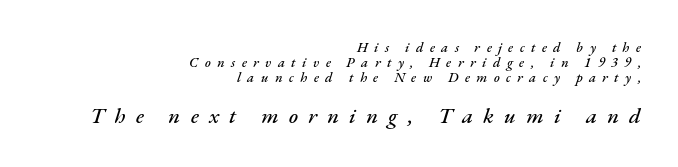
The image shows 22 px text type, italic (leaning right); set right-aligned, tight line spacing (1.07x), unusually wide letter spacing (+0.46 em), not underlined; the second (bottom) block is 1.57x larger.
